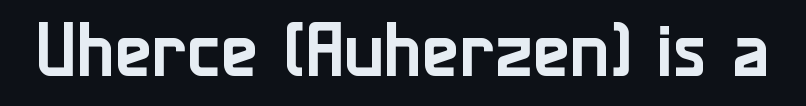
The rendering keeps characters at their native spacing. Style check: upright. The passage shown is typed in a proportional face where columns would drift. The text was rendered using a sans face with plain stroke endings.
